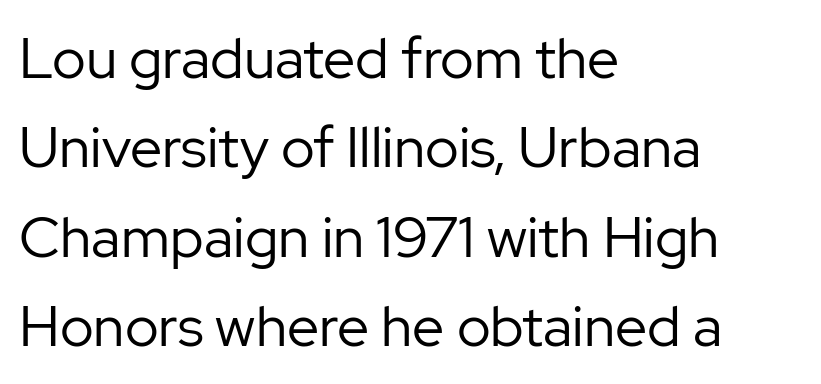
Q: Is the text bold? A: No.
Q: Is the text italic (slanted)? A: No, it is upright.
Q: Is the typeface a serif or a sans-serif typeface? A: Sans-serif.
Q: Is the text underlined? A: No.
Q: How is the paragraph aligned? A: Left-aligned.
Q: Is the spacing between letters normal or unusually wide? A: Normal.
Q: Is the spacing between lines tight, normal or loose? A: Normal.
Q: Width (condensed, normal, or wide)? A: Normal.
Q: Stroke contrast? A: Low.
Q: x-height? A: Medium.
Q: Monospaced? A: No.
